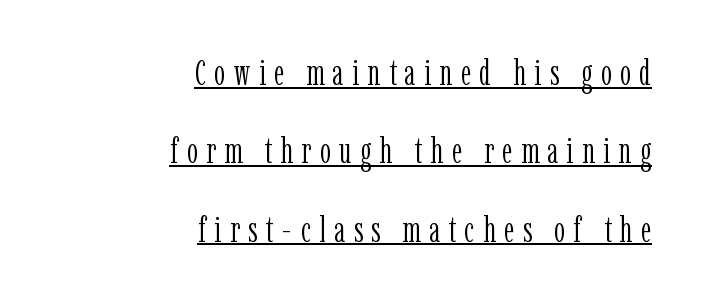
{"serif": "yes", "italic": "no", "bold": "no", "weight": "light", "width": "condensed", "stroke_contrast": "low", "x_height": "medium", "monospaced": "no", "underline": "yes", "align": "right", "line_spacing": "loose", "line_spacing_ratio": 2.24, "letter_spacing": "wide", "letter_spacing_em": 0.24, "glyph_px": 35}
